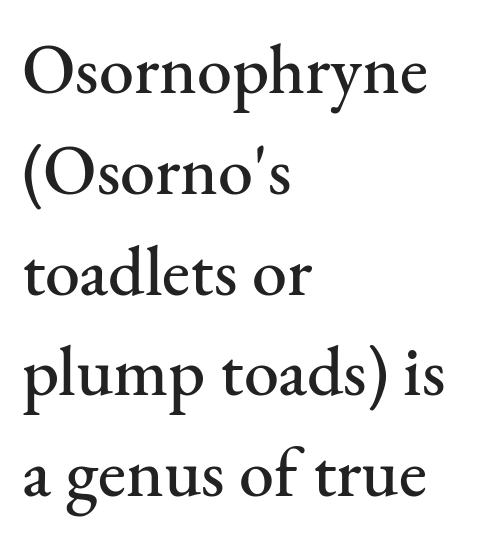
Q: Is the text italic (slanted)? A: No, it is upright.
Q: Is the typeface a serif or a sans-serif typeface? A: Serif.
Q: Is the text underlined? A: No.
Q: How is the paragraph aligned? A: Left-aligned.
Q: Is the spacing between letters normal or unusually wide? A: Normal.
Q: Is the spacing between lines tight, normal or loose? A: Normal.
Q: Width (condensed, normal, or wide)? A: Normal.
Q: Stroke contrast? A: Medium.
Q: x-height? A: Small.
Q: Monospaced? A: No.
